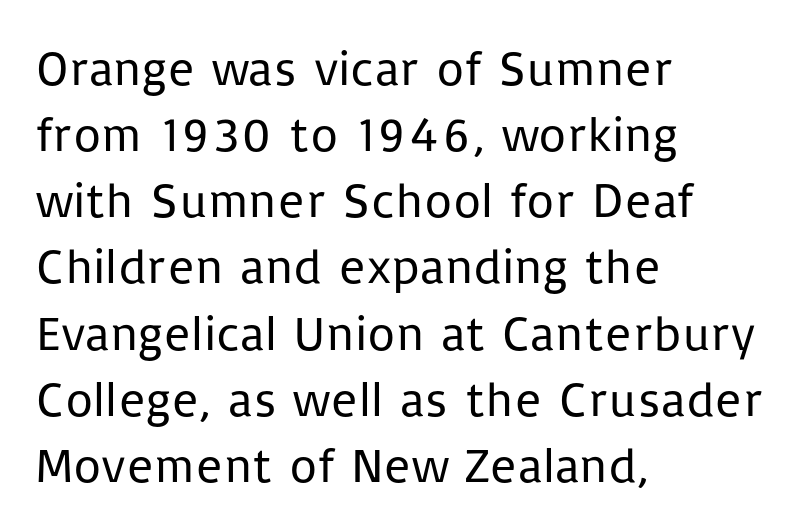
The image shows 49 px regular-weight sans-serif type, upright; set left-aligned, normal line spacing (1.35x), normal letter spacing, not underlined; low stroke contrast and a medium x-height.
